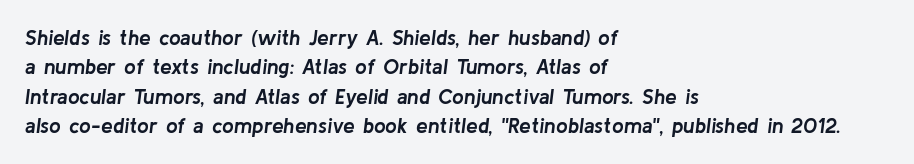
{"italic": "yes", "lean": "right", "slant_degrees": 8, "bold": "yes", "underline": "no", "align": "left", "line_spacing": "normal", "line_spacing_ratio": 1.4, "letter_spacing": "normal", "letter_spacing_em": 0.0, "glyph_px": 21}
